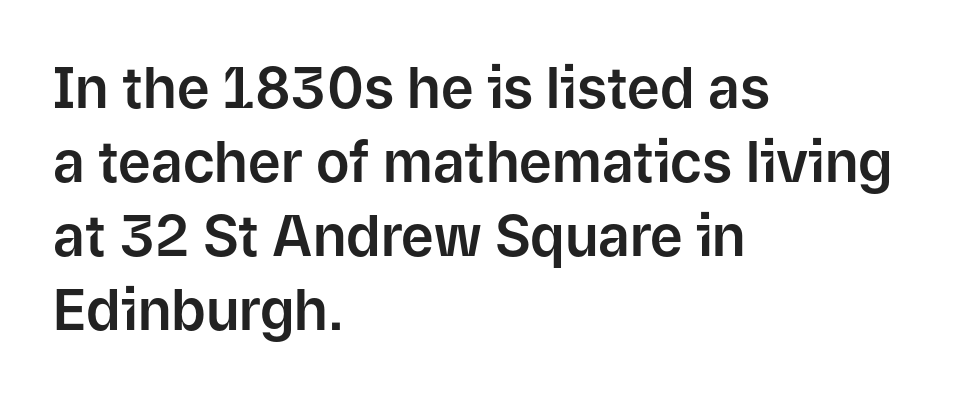
Q: Is the text italic (slanted)? A: No, it is upright.
Q: Is the typeface a serif or a sans-serif typeface? A: Sans-serif.
Q: Is the text underlined? A: No.
Q: How is the paragraph aligned? A: Left-aligned.
Q: Is the spacing between letters normal or unusually wide? A: Normal.
Q: Is the spacing between lines tight, normal or loose? A: Normal.
Q: Width (condensed, normal, or wide)? A: Normal.
Q: Stroke contrast? A: Low.
Q: x-height? A: Medium.
Q: Monospaced? A: No.
